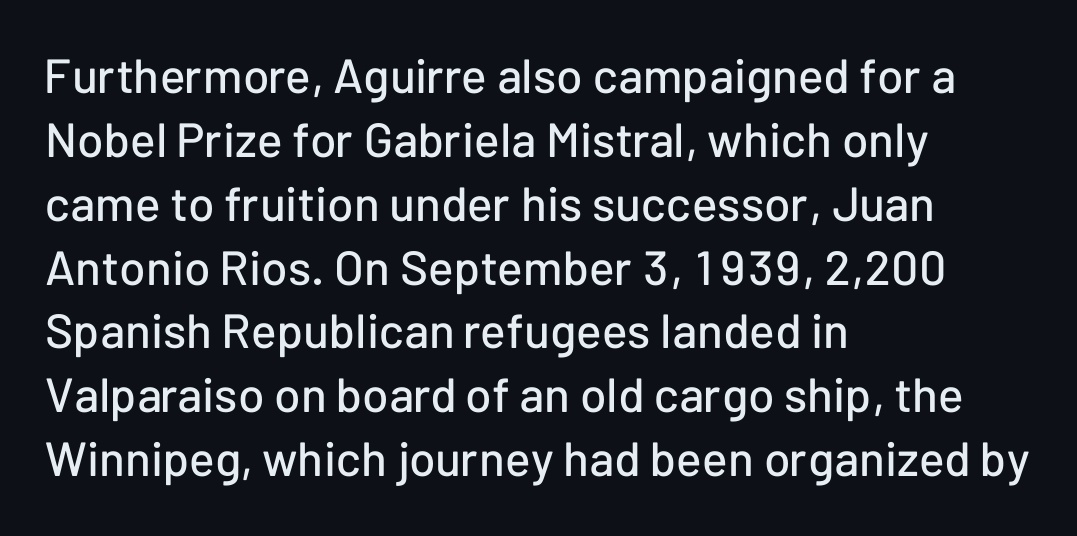
Rows of type keep a routine distance in the vertical direction. Tracking here is standard; glyphs follow each other at the usual distance. The specimen omits any rule beneath the text block's lines. These lines are rendered in a variable-pitch font.
